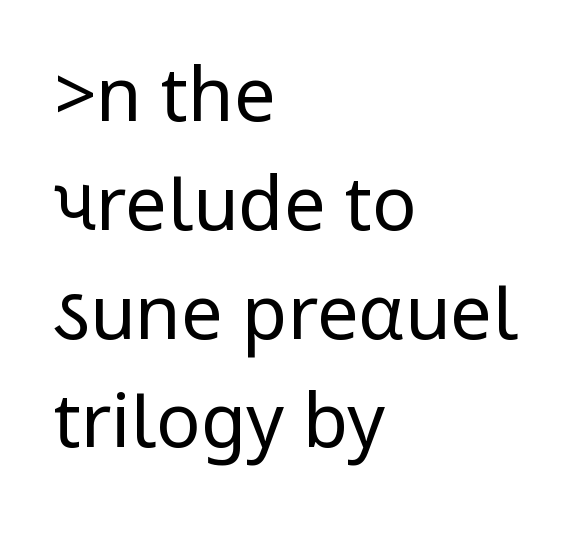
Weight: regular or lighter. Each letter's strokes conclude bluntly, with no projecting serifs. The paragraph has a hard left edge and a soft right edge. The words here are not underlined. Standard letterfit; no display-style spreading of the glyphs.
